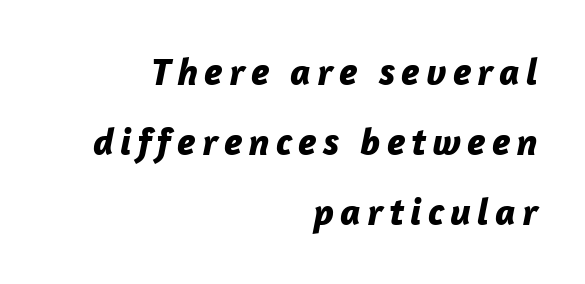
{"italic": "yes", "lean": "right", "slant_degrees": 12, "bold": "yes", "weight": "bold", "width": "normal", "stroke_contrast": "low", "x_height": "medium", "monospaced": "no", "underline": "no", "align": "right", "line_spacing_ratio": 1.8, "glyph_px": 39}
